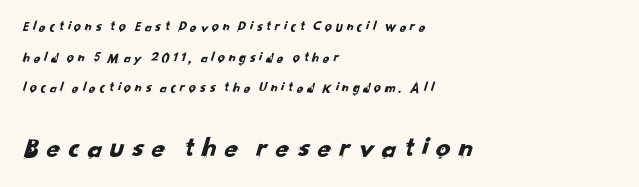
How would I describe the line gaps? Wide and relaxed. Note: no serifs on the glyphs. Is this a fixed-width face? No — the glyphs have proportional, varying widths. Is the block centered? No — it sits flush against the left margin. Anything drawn beneath the words? Only blank space. The emphasis by scale lands on block number two, below.
